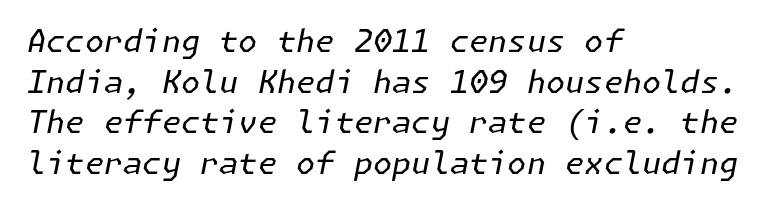
Slant detected: the letters are inclined. Notice how descenders clear the ascenders below comfortably — that's standard leading. The words here are not underlined. Weight class: somewhere from thin through regular.
